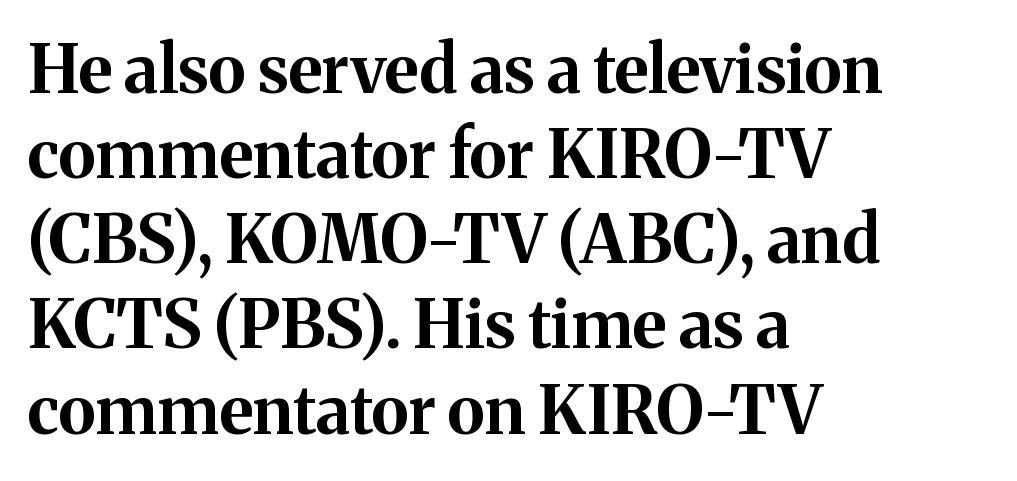
Horizontally, the lines are justified to the leading edge only. Typographic density is high because the face is bold. This sample keeps an unexceptional amount of space between lines. Anything drawn beneath the words? Only blank space. A typesetter would call this proportional, since set widths differ per character.
